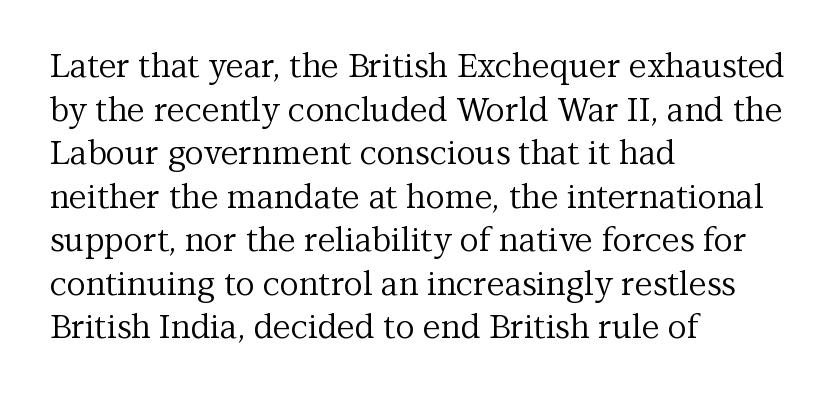
The cut favours lightness, reaching ordinary text weight at its darkest. The font family rendered here belongs to the serif group. This sample uses an upright cut, with every glyph sitting square on the baseline. Check under the words: just untouched page. Regarding leading, the lines here are spaced in the standard way.
